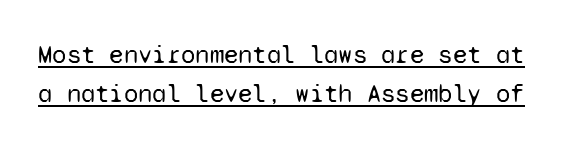
Ink coverage per letter is moderate at most. The designer left line spacing at the default. Each word holds together tightly as a unit, with standard inter-letter gaps. Notice how a bar underscores the lettering throughout. Every stem runs plumb, perpendicular to the baseline.
